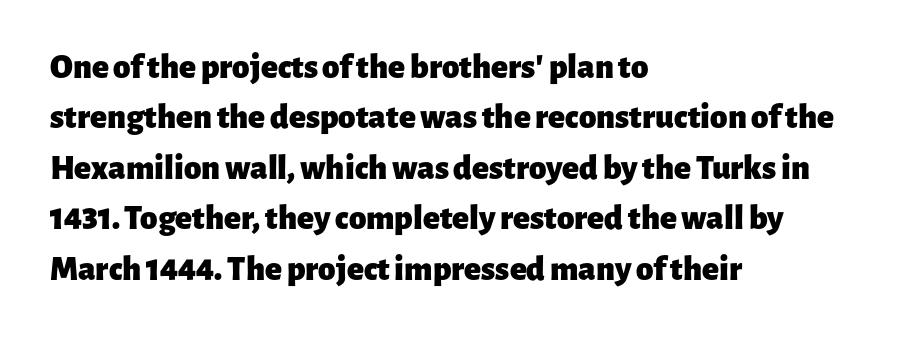
{"serif": "no", "italic": "no", "bold": "yes", "weight": "heavy", "width": "normal", "stroke_contrast": "low", "x_height": "medium", "monospaced": "no", "underline": "no", "align": "left", "line_spacing": "normal", "line_spacing_ratio": 1.44, "letter_spacing": "normal", "letter_spacing_em": 0.0, "glyph_px": 35}
